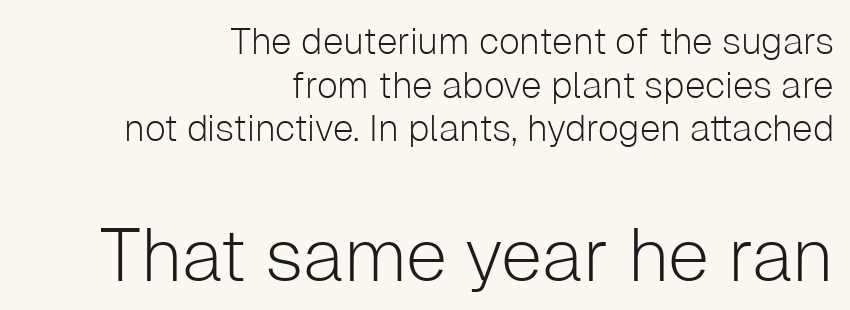
The image shows 74 px light sans-serif type, upright; set right-aligned, line spacing 1.18x, normal letter spacing, not underlined; the second (bottom) block is 2.0x larger; low stroke contrast and a medium x-height.
